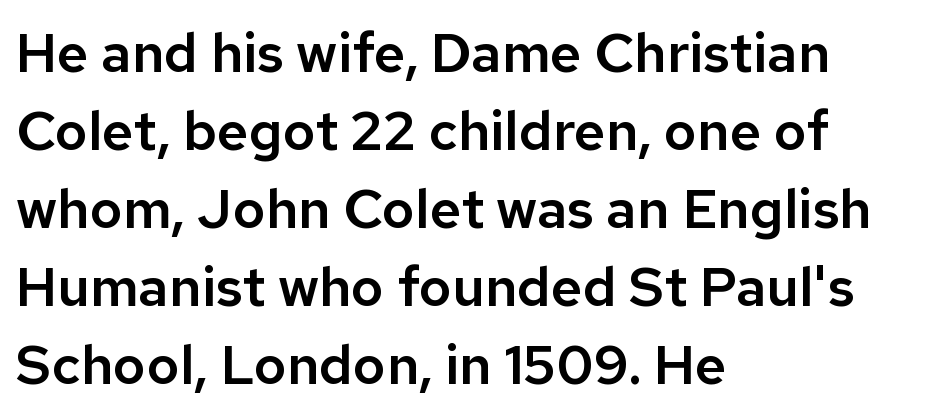
The image shows 55 px sans-serif type, upright; set left-aligned, normal line spacing (1.42x), normal letter spacing, not underlined; low stroke contrast and a medium x-height.
